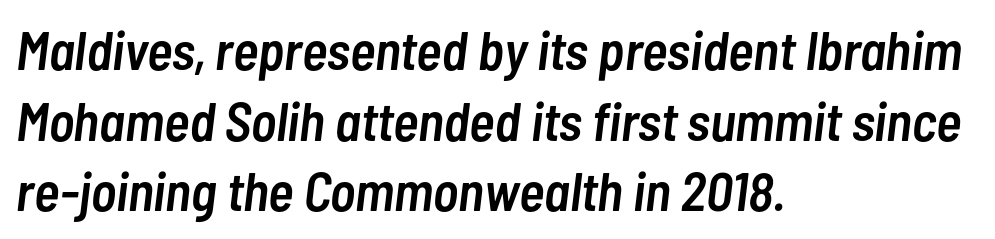
The image shows 54 px semibold, condensed type, italic (leaning right); set left-aligned, normal line spacing (1.31x), normal letter spacing, not underlined; low stroke contrast and a medium x-height.
